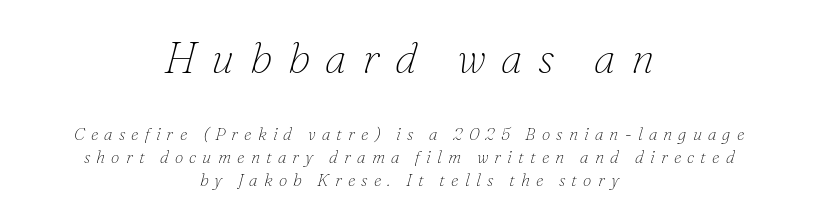
{"serif": "yes", "italic": "yes", "lean": "right", "slant_degrees": 16, "bold": "no", "weight": "thin", "width": "normal", "stroke_contrast": "low", "x_height": "small", "monospaced": "no", "underline": "no", "align": "center", "line_spacing": "normal", "line_spacing_ratio": 1.36, "letter_spacing": "wide", "letter_spacing_em": 0.36, "larger_block": "first", "size_ratio": 2.53, "glyph_px": 43}
